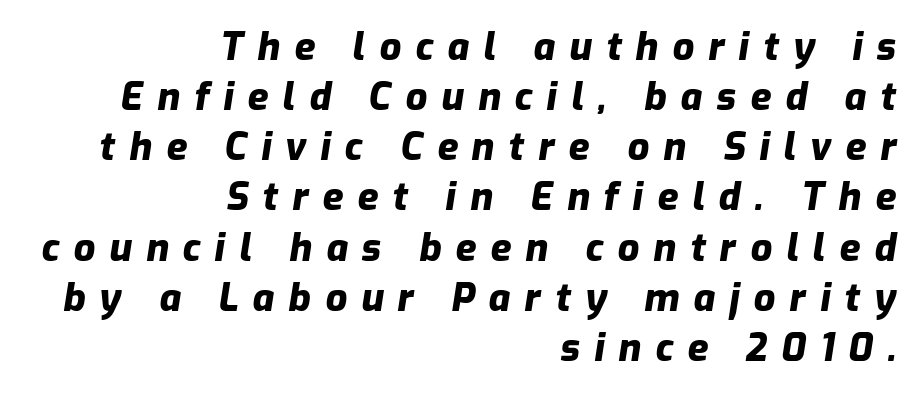
Q: Is the text bold? A: Yes.
Q: Is the text italic (slanted)? A: Yes, it leans right by about 9 degrees.
Q: Is the text underlined? A: No.
Q: How is the paragraph aligned? A: Right-aligned.
Q: Is the spacing between letters normal or unusually wide? A: Unusually wide.
Q: Is the spacing between lines tight, normal or loose? A: Normal.
Q: Width (condensed, normal, or wide)? A: Normal.
Q: Stroke contrast? A: Low.
Q: x-height? A: Medium.
Q: Monospaced? A: No.
